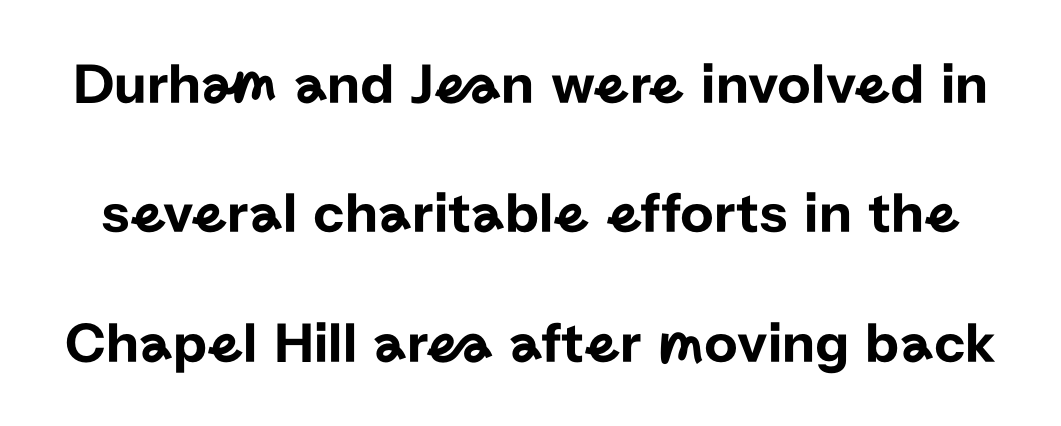
The image shows 58 px sans-serif type, upright; set loose line spacing (2.23x), normal letter spacing, not underlined; low stroke contrast and a medium x-height.
